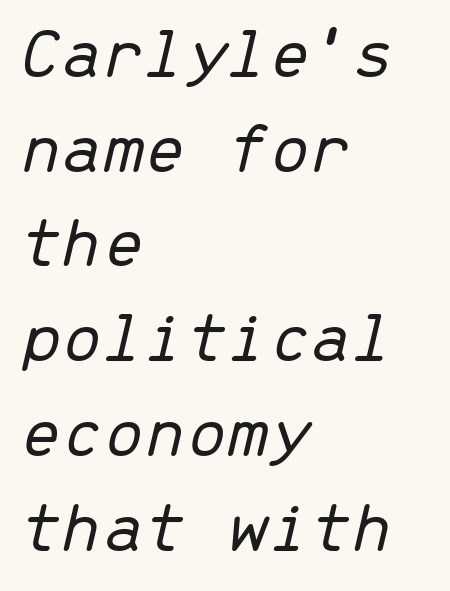
Q: Is the text bold? A: No.
Q: Is the text italic (slanted)? A: Yes, it leans right by about 13 degrees.
Q: Is the text underlined? A: No.
Q: How is the paragraph aligned? A: Left-aligned.
Q: Is the spacing between letters normal or unusually wide? A: Normal.
Q: Is the spacing between lines tight, normal or loose? A: Normal.
Q: Width (condensed, normal, or wide)? A: Normal.
Q: Stroke contrast? A: Low.
Q: x-height? A: Medium.
Q: Monospaced? A: Yes.
